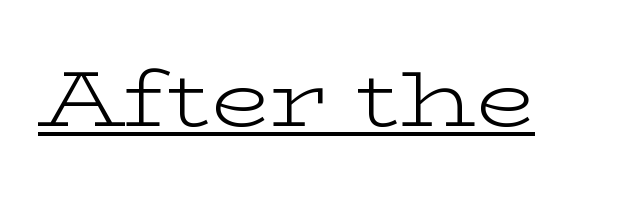
{"serif": "yes", "italic": "no", "bold": "no", "weight": "light", "width": "wide", "stroke_contrast": "low", "x_height": "medium", "monospaced": "no", "underline": "yes", "letter_spacing": "normal", "letter_spacing_em": 0.0, "glyph_px": 78}
